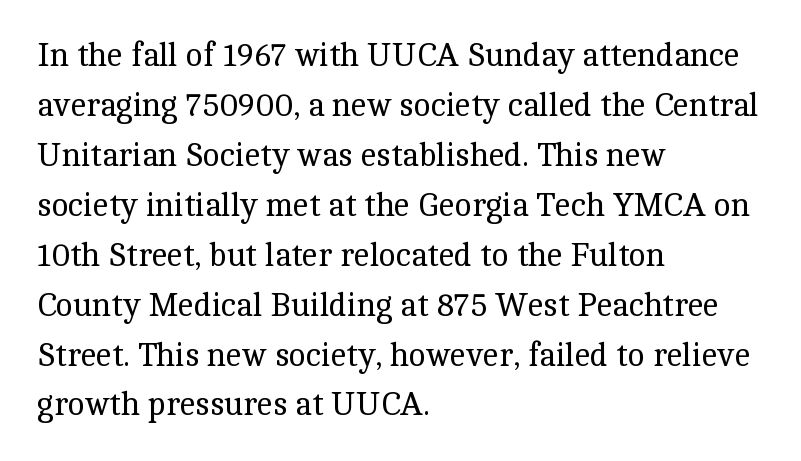
{"serif": "yes", "italic": "no", "bold": "no", "weight": "regular", "width": "normal", "x_height": "medium", "monospaced": "no", "underline": "no", "align": "left", "line_spacing": "normal", "line_spacing_ratio": 1.56, "letter_spacing": "normal", "letter_spacing_em": 0.0, "glyph_px": 32}
